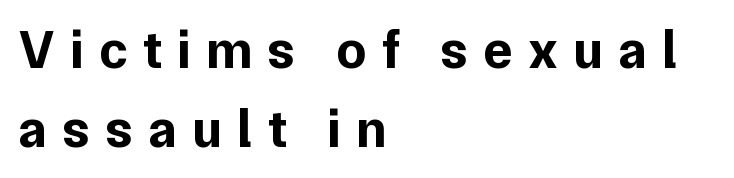
The image shows 54 px bold sans-serif type, upright; set left-aligned, normal line spacing (1.46x), unusually wide letter spacing (+0.28 em), not underlined; low stroke contrast and a medium x-height.
